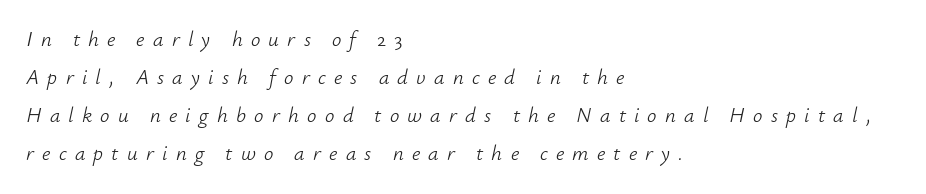
The font sits on the lighter half of the weight spectrum, regular included. Descenders hang freely into open space. The axis of the letterforms is tilted away from vertical. The tracking jumps out immediately: characters are airy and widely separated. Caption: multi-line text, flush left, ragged right.
